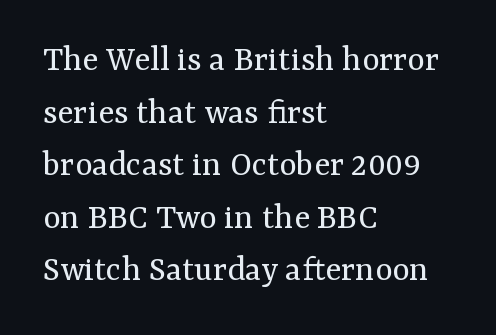
{"serif": "yes", "italic": "no", "bold": "no", "weight": "regular", "width": "normal", "stroke_contrast": "medium", "x_height": "medium", "monospaced": "no", "underline": "no", "align": "left", "line_spacing": "normal", "line_spacing_ratio": 1.42, "letter_spacing": "normal", "letter_spacing_em": 0.0, "glyph_px": 37}
